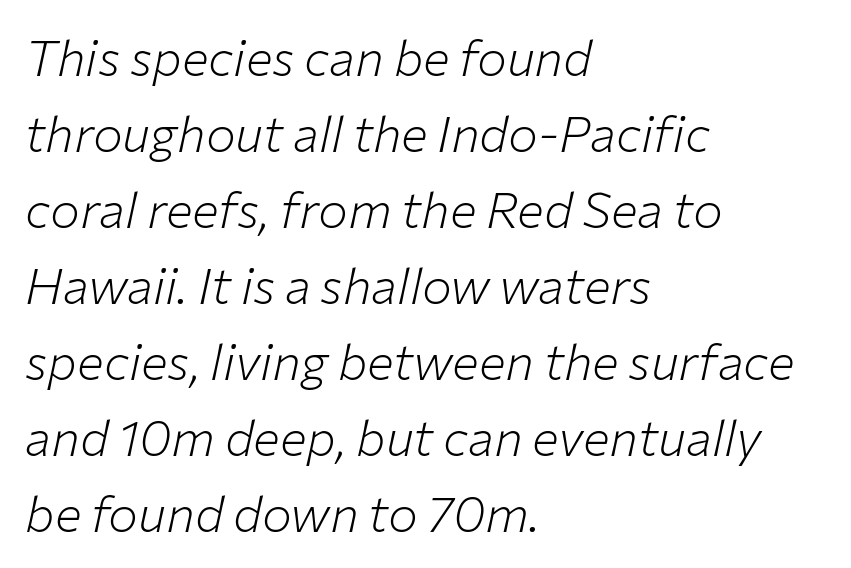
Q: Is the text bold? A: No.
Q: Is the text italic (slanted)? A: Yes, it leans right by about 12 degrees.
Q: Is the text underlined? A: No.
Q: How is the paragraph aligned? A: Left-aligned.
Q: Is the spacing between letters normal or unusually wide? A: Normal.
Q: Is the spacing between lines tight, normal or loose? A: Normal.
Q: Width (condensed, normal, or wide)? A: Normal.
Q: Stroke contrast? A: Low.
Q: x-height? A: Medium.
Q: Monospaced? A: No.
